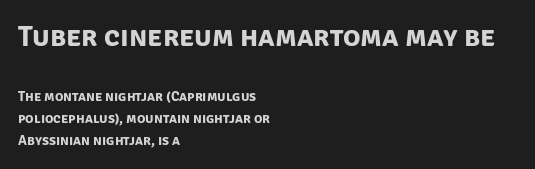
The space beneath each line is pristine and unruled. The text was rendered using a sans face with plain stroke endings. Does the bottom block carry the larger type? No, the top block does. The tracking reads as untouched default to a designer's eye. Look at the stroke-to-counter ratio: heavy, a bold. This rendering uses left alignment, leaving the right contour irregular.
